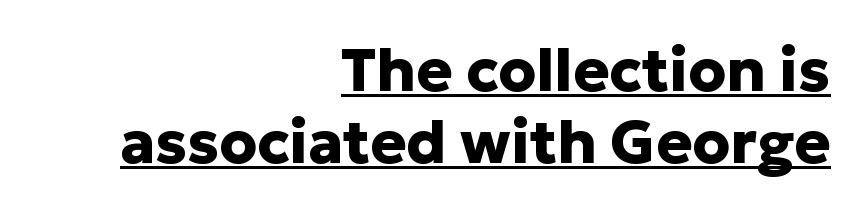
Q: Is the text bold? A: Yes.
Q: Is the text italic (slanted)? A: No, it is upright.
Q: Is the typeface a serif or a sans-serif typeface? A: Sans-serif.
Q: Is the text underlined? A: Yes.
Q: How is the paragraph aligned? A: Right-aligned.
Q: Is the spacing between letters normal or unusually wide? A: Normal.
Q: Width (condensed, normal, or wide)? A: Normal.
Q: Stroke contrast? A: Low.
Q: x-height? A: Medium.
Q: Monospaced? A: No.
